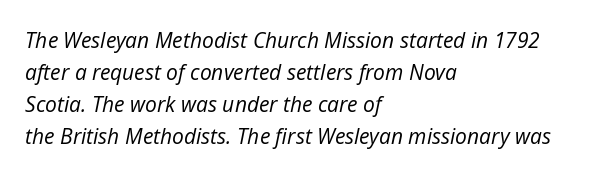
{"italic": "yes", "lean": "right", "slant_degrees": 12, "bold": "no", "underline": "no", "align": "left", "line_spacing": "normal", "line_spacing_ratio": 1.53, "letter_spacing": "normal", "letter_spacing_em": 0.0, "glyph_px": 21}
